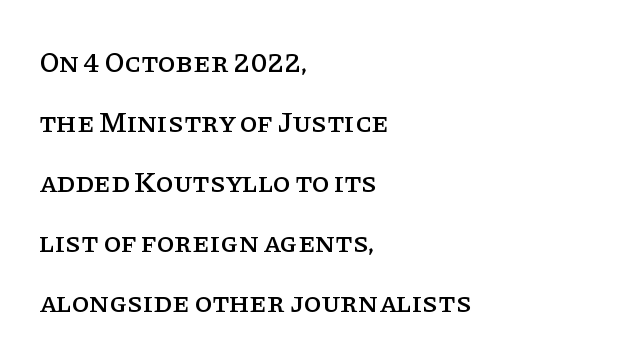
The image shows 29 px serif type, upright; set left-aligned, loose line spacing (2.07x), normal letter spacing, not underlined; low stroke contrast and a large x-height.
